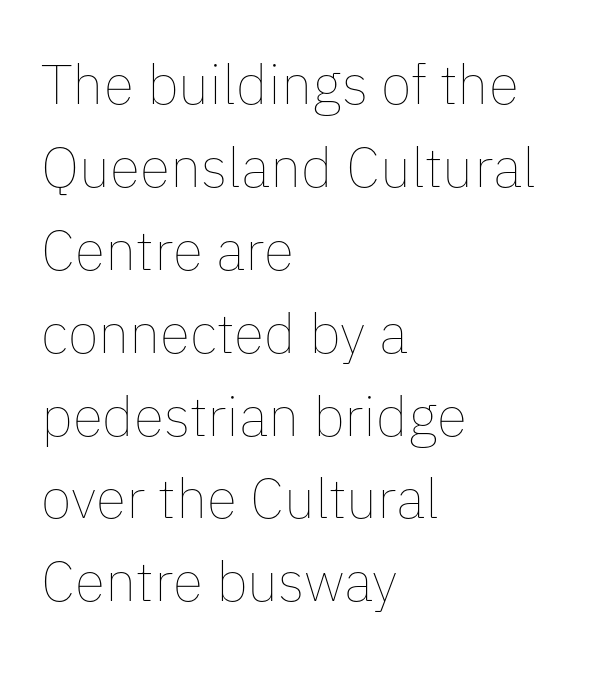
Weight: not bold — regular or lighter. Honestly, the letter spacing is just normal — you wouldn't notice it. No italicization has been applied; the sample stays upright. Proportional: the letters do not fall into vertical columns. Type without underlining.
